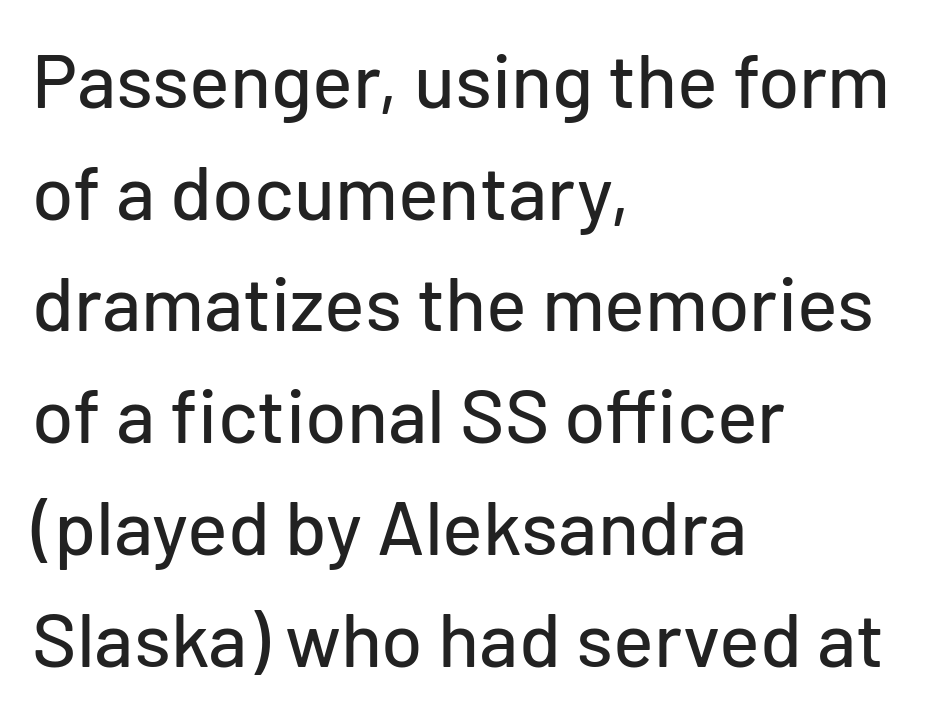
Spacing between characters is what you'd get straight out of the box. The glyphs are unaccompanied by any horizontal stroke below them. These lines are set flush left with a ragged right edge. The passage shown is typeset with a sans-serif family.
